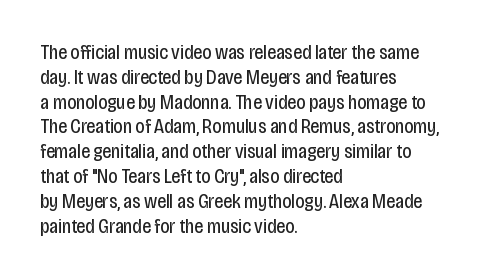
Each stroke keeps to a modest, everyday thickness or less. The type is set solid horizontally, with unmodified tracking. Italic: no, the glyphs are upright roman. In CSS terms this would be text-align: left.
